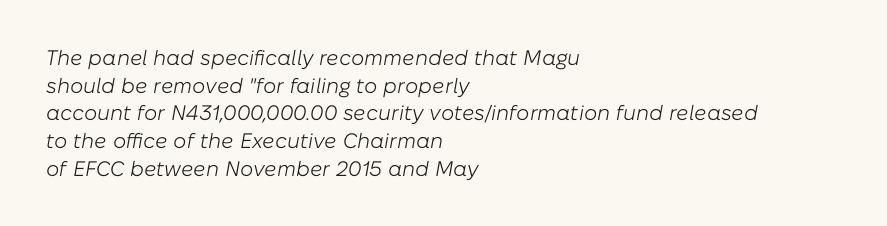
Compared with typical body copy, the letter spacing here is the same. Line spacing here is normal. The gap between lines stays unmarked. The strokes carry an ordinary text weight at most. Emphasis-style slanted type is in use. The lines in this sample share a left origin and differ only in where they stop.
